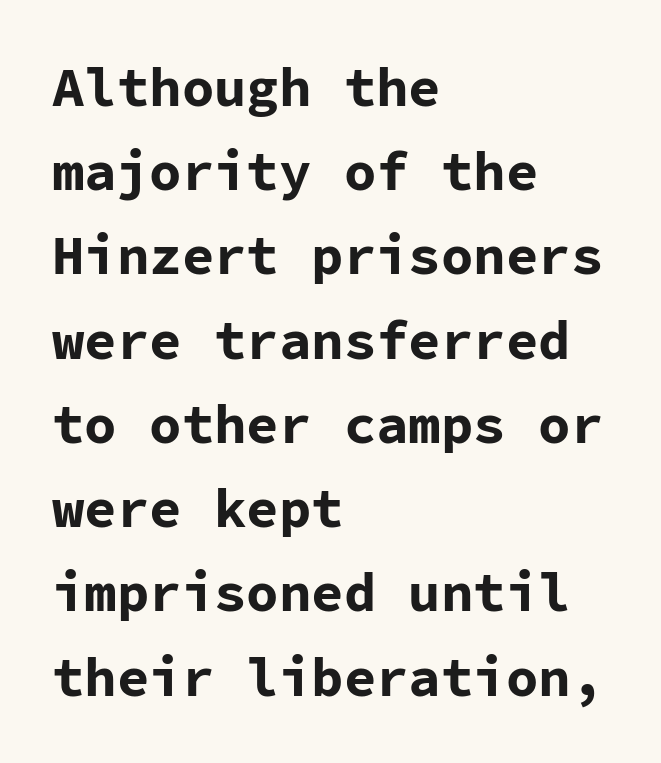
The image shows 54 px bold sans-serif type, upright, monospaced; set left-aligned, normal line spacing (1.56x), normal letter spacing, not underlined; low stroke contrast and a medium x-height.
